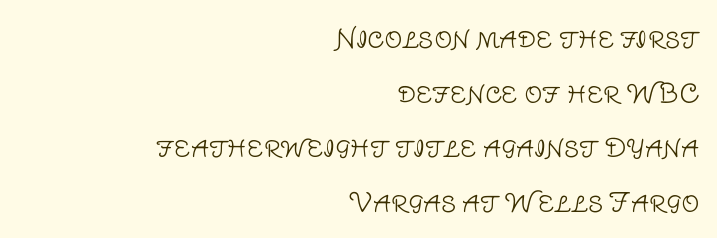
The image shows 25 px text type; set right-aligned, loose line spacing (2.19x), normal letter spacing, not underlined.
